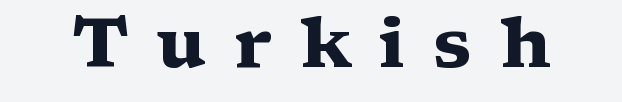
{"serif": "yes", "italic": "no", "bold": "yes", "weight": "heavy", "width": "wide", "stroke_contrast": "medium", "x_height": "medium", "monospaced": "no", "underline": "no", "letter_spacing": "wide", "letter_spacing_em": 0.4, "glyph_px": 69}
